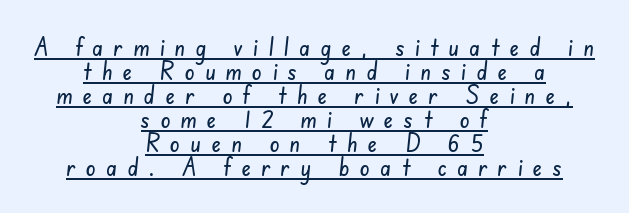
Q: Is the text underlined? A: Yes.
Q: How is the paragraph aligned? A: Centered.
Q: Is the spacing between letters normal or unusually wide? A: Unusually wide.
Q: Is the spacing between lines tight, normal or loose? A: Tight.
